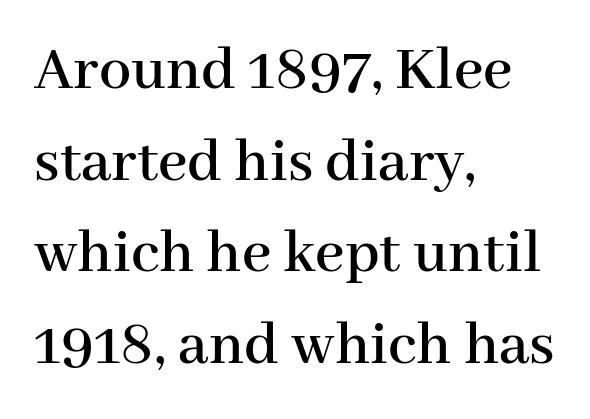
Q: Is the text italic (slanted)? A: No, it is upright.
Q: Is the typeface a serif or a sans-serif typeface? A: Serif.
Q: Is the text underlined? A: No.
Q: How is the paragraph aligned? A: Left-aligned.
Q: Is the spacing between letters normal or unusually wide? A: Normal.
Q: Is the spacing between lines tight, normal or loose? A: Normal.
Q: Width (condensed, normal, or wide)? A: Normal.
Q: Stroke contrast? A: High.
Q: x-height? A: Medium.
Q: Monospaced? A: No.
